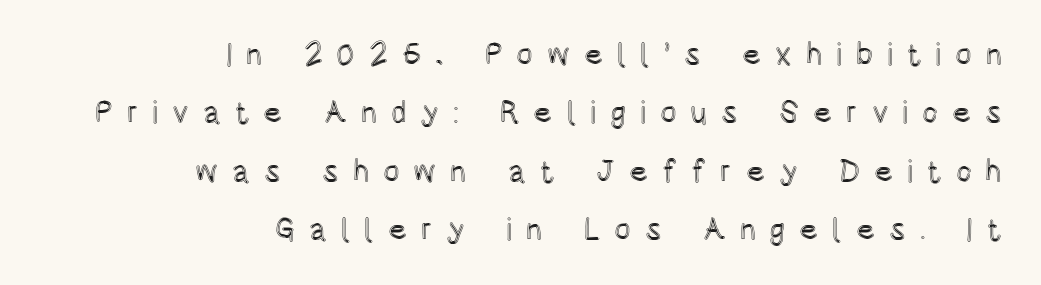
{"italic": "no", "width": "condensed", "x_height": "large", "monospaced": "no", "underline": "no", "align": "right", "line_spacing_ratio": 1.88, "letter_spacing": "wide", "letter_spacing_em": 0.44, "glyph_px": 31}
